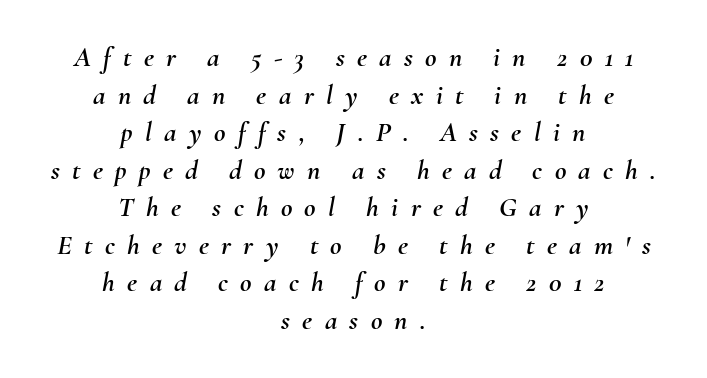
{"italic": "yes", "lean": "right", "slant_degrees": 10, "width": "normal", "stroke_contrast": "medium", "x_height": "small", "monospaced": "no", "underline": "no", "align": "center", "line_spacing": "normal", "line_spacing_ratio": 1.34, "letter_spacing": "wide", "letter_spacing_em": 0.44, "glyph_px": 28}
